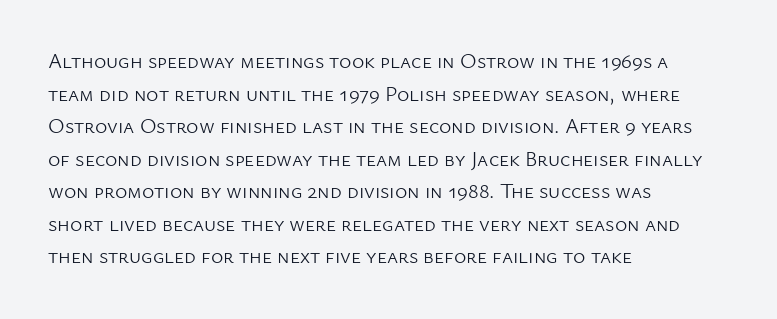
{"italic": "no", "bold": "no", "underline": "no", "align": "left", "line_spacing": "normal", "line_spacing_ratio": 1.55, "letter_spacing": "normal", "letter_spacing_em": 0.0, "glyph_px": 21}
